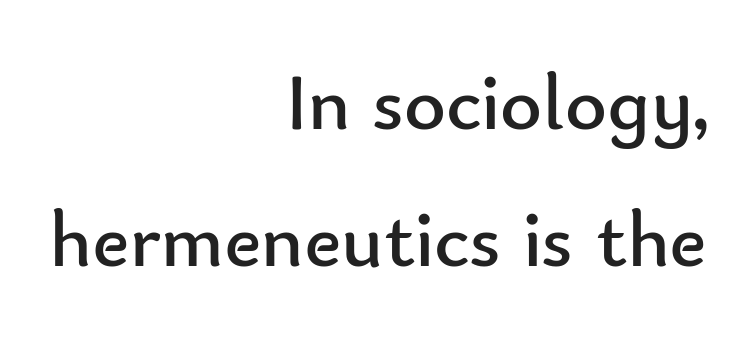
{"serif": "no", "italic": "no", "bold": "no", "weight": "regular", "width": "normal", "stroke_contrast": "low", "x_height": "small", "monospaced": "no", "underline": "no", "align": "right", "line_spacing_ratio": 1.71, "letter_spacing": "normal", "letter_spacing_em": 0.0, "glyph_px": 80}
